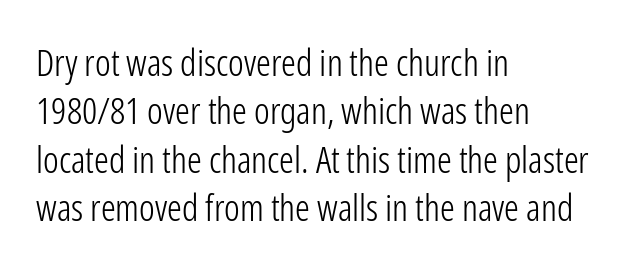
{"serif": "no", "italic": "no", "bold": "no", "weight": "light", "width": "condensed", "stroke_contrast": "low", "x_height": "medium", "monospaced": "no", "underline": "no", "align": "left", "line_spacing": "normal", "line_spacing_ratio": 1.31, "letter_spacing": "normal", "letter_spacing_em": 0.0, "glyph_px": 37}
